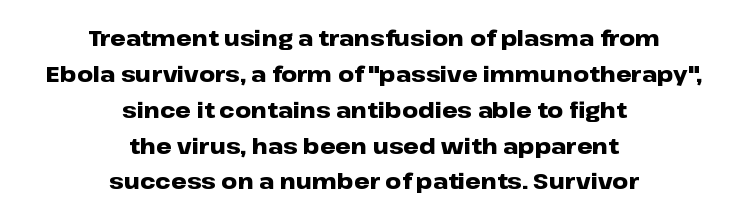
Check the space under the baseline: it is left empty. These words are printed bold, with thick strokes throughout. The horizontal fit of the characters is conventional and even. Upright lettering throughout. The paragraph has two soft edges and a firm central axis.
